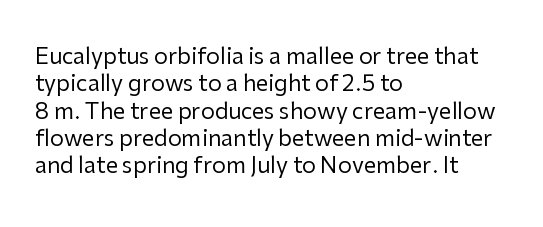
{"italic": "no", "bold": "no", "underline": "no", "align": "left", "line_spacing_ratio": 1.24, "letter_spacing": "normal", "letter_spacing_em": 0.0, "glyph_px": 22}
